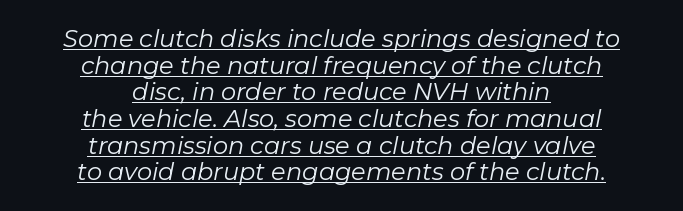
Each line is balanced around a shared central axis. The text carries the slant typical of an italic or oblique font. The weight would be labelled regular, book, light, or lighter still. Compared with typical body copy, the letter spacing here is the same. Regarding leading, the lines here are crowded together. The rendering uses the underline text-decoration.
